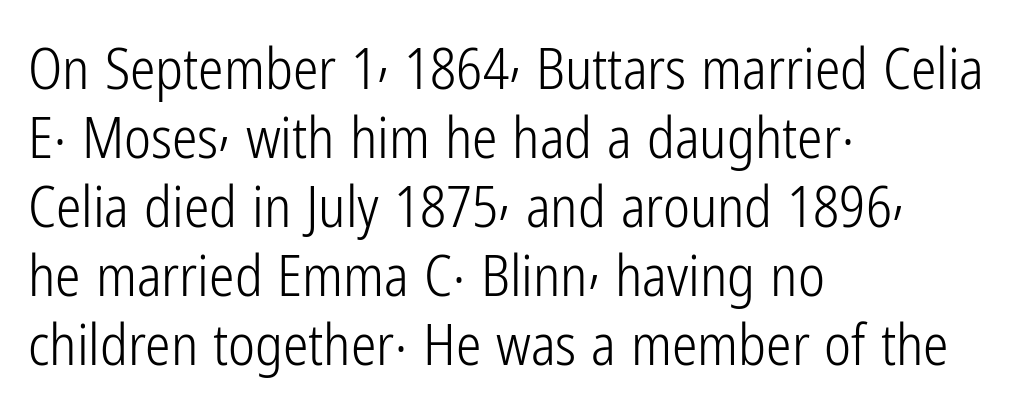
The image shows 57 px light, condensed sans-serif type, upright; set left-aligned, line spacing 1.21x, normal letter spacing, not underlined; low stroke contrast and a medium x-height.
